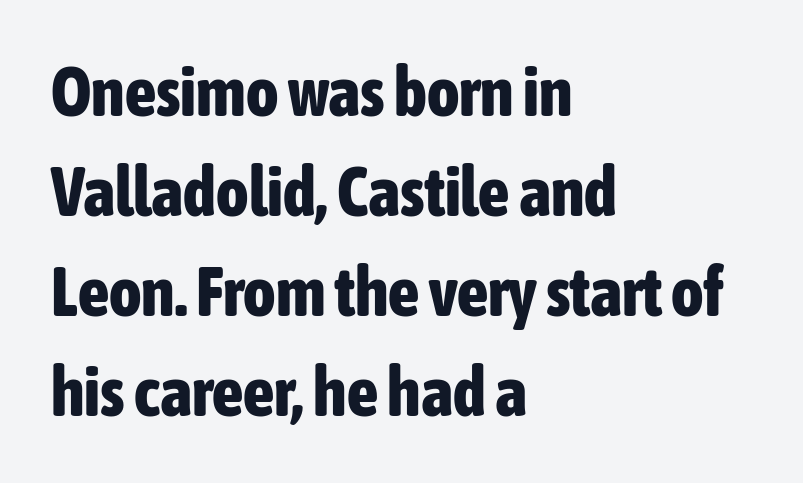
The image shows 69 px bold, condensed sans-serif type, upright; set left-aligned, normal line spacing (1.45x), normal letter spacing, not underlined; low stroke contrast and a medium x-height.
